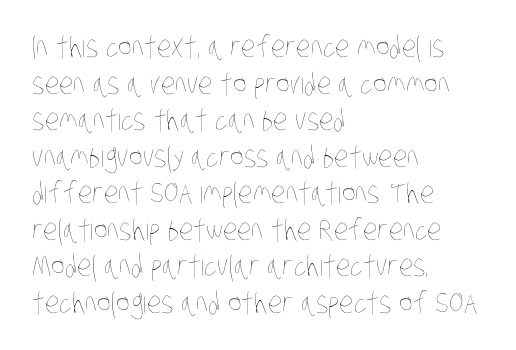
Q: Is the text bold? A: No.
Q: Is the text underlined? A: No.
Q: How is the paragraph aligned? A: Left-aligned.
Q: Is the spacing between letters normal or unusually wide? A: Normal.
Q: Is the spacing between lines tight, normal or loose? A: Normal.
Q: Width (condensed, normal, or wide)? A: Condensed.
Q: Stroke contrast? A: Low.
Q: x-height? A: Large.
Q: Monospaced? A: No.
